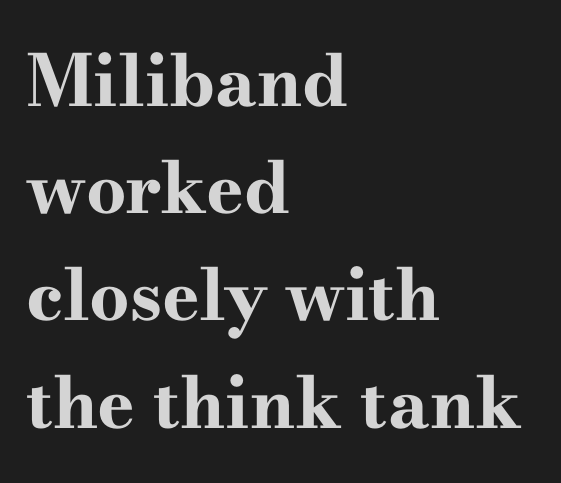
The image shows 71 px bold, wide serif type, upright; set left-aligned, normal line spacing (1.51x), normal letter spacing, not underlined; high stroke contrast and a small x-height.
